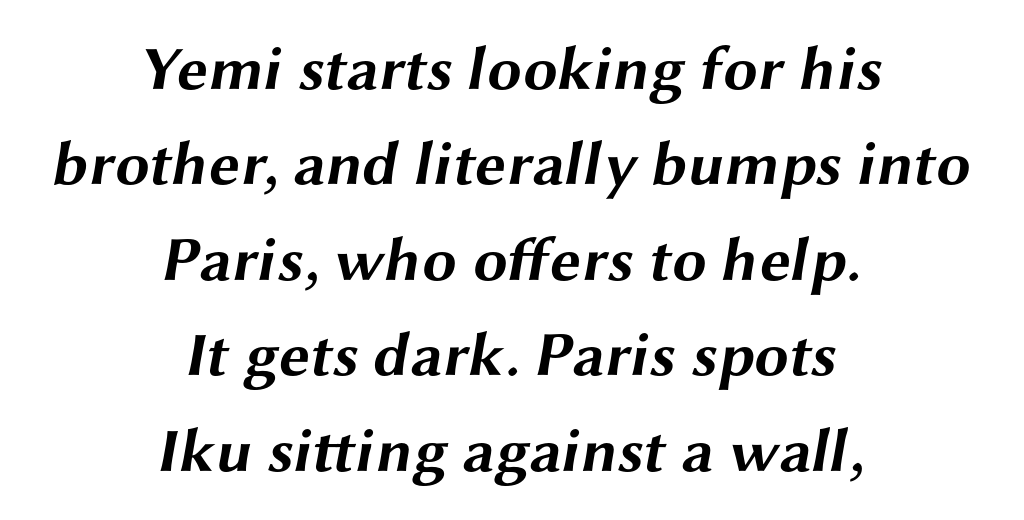
Q: Is the text bold? A: Yes.
Q: Is the typeface a serif or a sans-serif typeface? A: Sans-serif.
Q: Is the text underlined? A: No.
Q: How is the paragraph aligned? A: Centered.
Q: Is the spacing between letters normal or unusually wide? A: Normal.
Q: Is the spacing between lines tight, normal or loose? A: Normal.
Q: Width (condensed, normal, or wide)? A: Wide.
Q: Stroke contrast? A: Medium.
Q: x-height? A: Medium.
Q: Monospaced? A: No.
